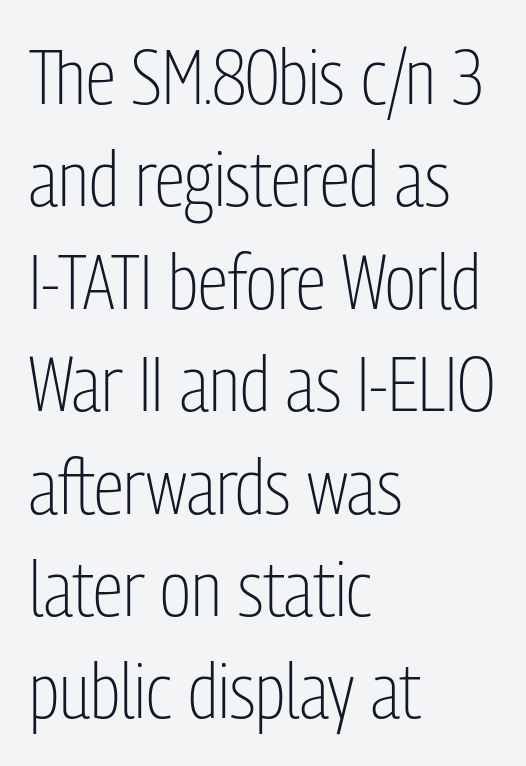
Visually the block forms a straight wall on the left and a jagged coastline on the right. The passage shown has conventional tracking throughout. Style check: upright. Do the characters align in a grid? No, the font is proportional.
